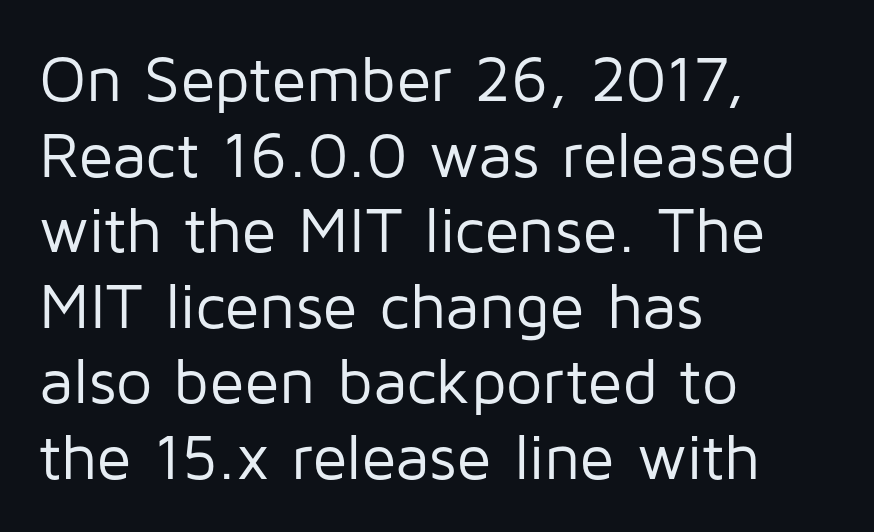
{"serif": "no", "italic": "no", "bold": "no", "weight": "regular", "width": "normal", "stroke_contrast": "low", "x_height": "medium", "monospaced": "no", "underline": "no", "align": "left", "line_spacing_ratio": 1.18, "letter_spacing": "normal", "letter_spacing_em": 0.0, "glyph_px": 64}
